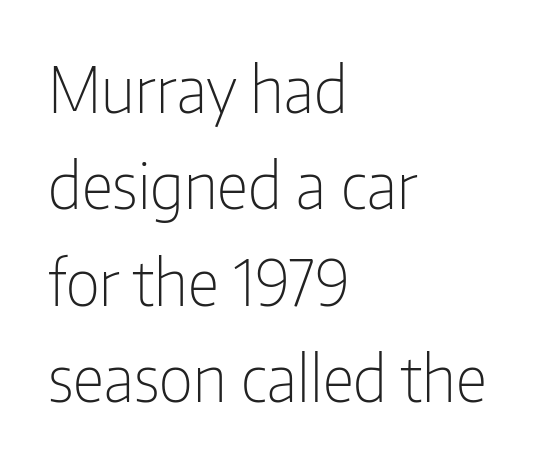
The image shows 63 px light, condensed sans-serif type, upright; set left-aligned, normal line spacing (1.53x), normal letter spacing, not underlined; low stroke contrast and a medium x-height.
